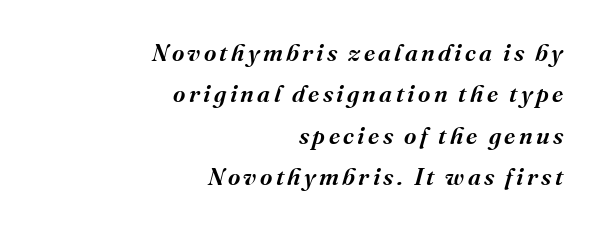
Q: Is the text italic (slanted)? A: Yes, it leans right by about 16 degrees.
Q: Is the text underlined? A: No.
Q: How is the paragraph aligned? A: Right-aligned.
